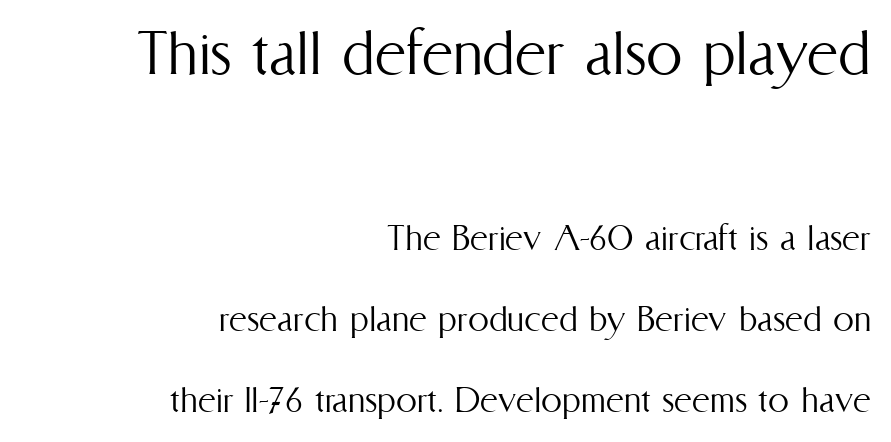
This is the regular roman posture of the typeface. Airy leading. Each stroke keeps to a modest, everyday thickness or less. The first block has been scaled up relative to the second.
